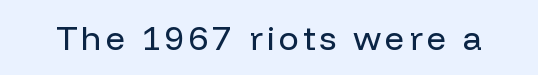
Heaviness? Minimal to ordinary, like unemphasized prose. Is this a sans? Yes — the strokes have no serifs. Descenders hang freely into open space. It's the straight-up-and-down kind of type.
